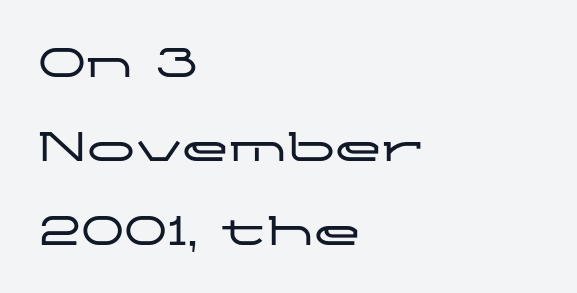
It's the straight-up-and-down kind of type. Anything drawn beneath the words? Only blank space. Each letter keeps its own natural width here, so spacing adapts to shape. No feet cap the strokes, marking this as sans-serif type.
